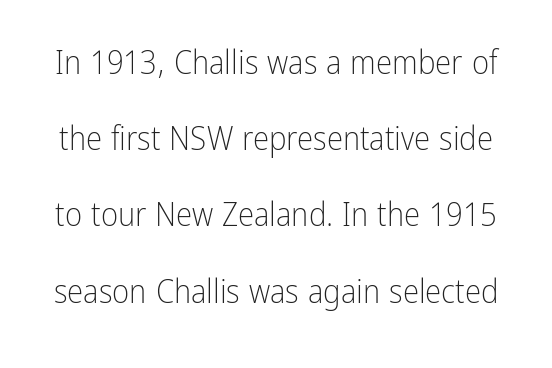
{"serif": "no", "italic": "no", "bold": "no", "weight": "light", "width": "condensed", "stroke_contrast": "low", "x_height": "medium", "monospaced": "no", "underline": "no", "line_spacing": "loose", "line_spacing_ratio": 2.31, "letter_spacing": "normal", "letter_spacing_em": 0.0, "glyph_px": 33}
